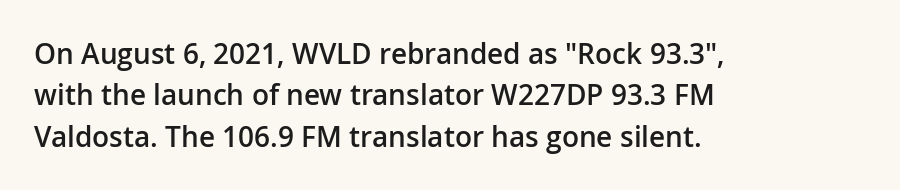
Q: Is the text bold? A: Semi-bold.
Q: Is the text italic (slanted)? A: No, it is upright.
Q: Is the typeface a serif or a sans-serif typeface? A: Sans-serif.
Q: Is the text underlined? A: No.
Q: How is the paragraph aligned? A: Left-aligned.
Q: Is the spacing between letters normal or unusually wide? A: Normal.
Q: Is the spacing between lines tight, normal or loose? A: Normal.
Q: Width (condensed, normal, or wide)? A: Normal.
Q: Stroke contrast? A: Low.
Q: x-height? A: Medium.
Q: Monospaced? A: No.
